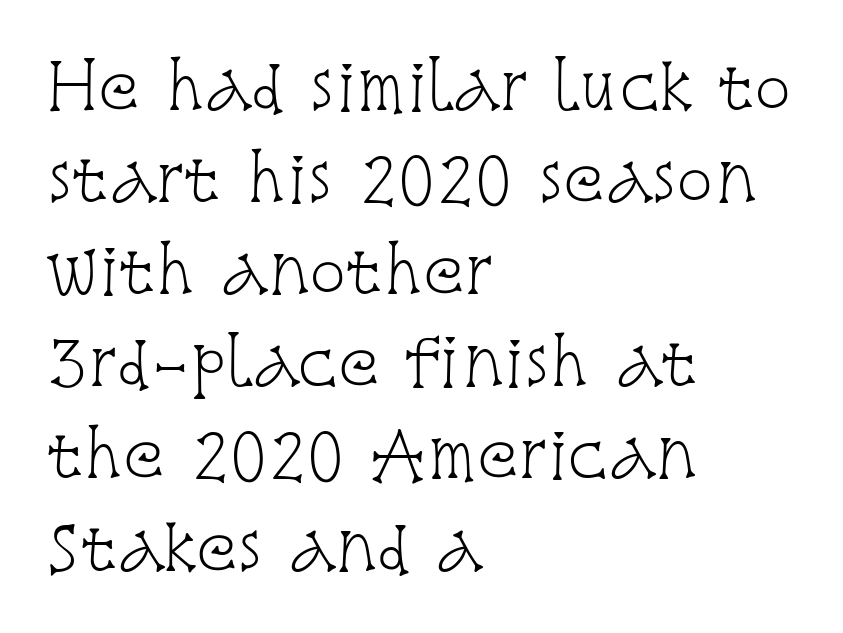
The image shows 61 px light, condensed serif type, upright; set left-aligned, normal line spacing (1.51x), normal letter spacing, not underlined; low stroke contrast and a large x-height.
